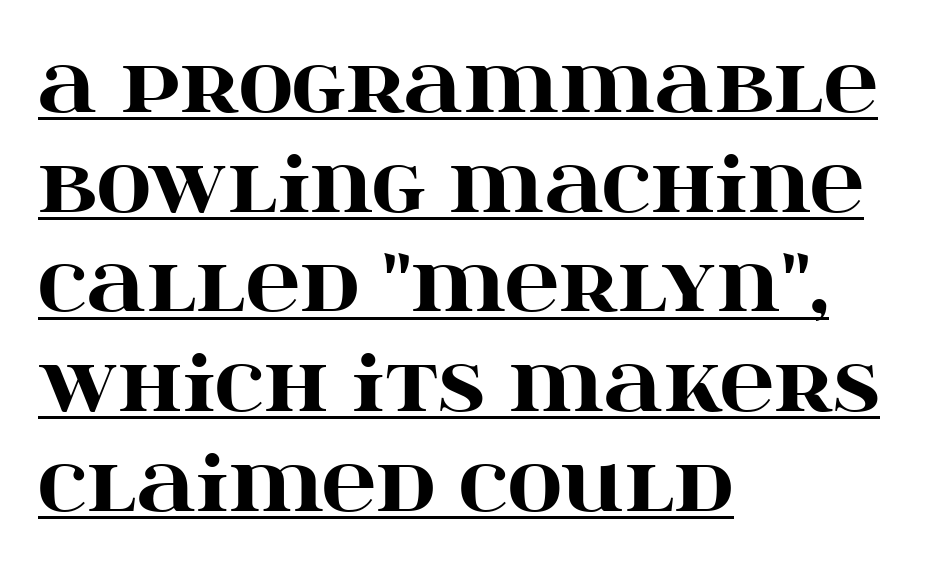
The image shows 75 px heavy, wide serif type, upright; set left-aligned, normal line spacing (1.33x), normal letter spacing, underlined; high stroke contrast and a large x-height.
